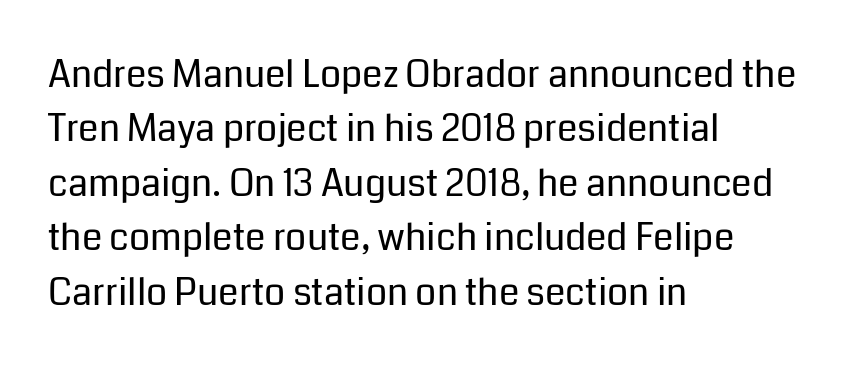
The image shows 37 px regular-weight sans-serif type, upright; set left-aligned, normal line spacing (1.47x), normal letter spacing, not underlined; low stroke contrast and a medium x-height.
